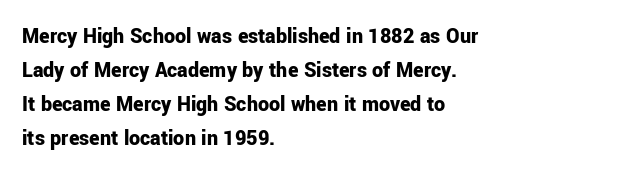
Q: Is the text bold? A: Yes.
Q: Is the text italic (slanted)? A: No, it is upright.
Q: Is the text underlined? A: No.
Q: How is the paragraph aligned? A: Left-aligned.
Q: Is the spacing between letters normal or unusually wide? A: Normal.
Q: Is the spacing between lines tight, normal or loose? A: Normal.
